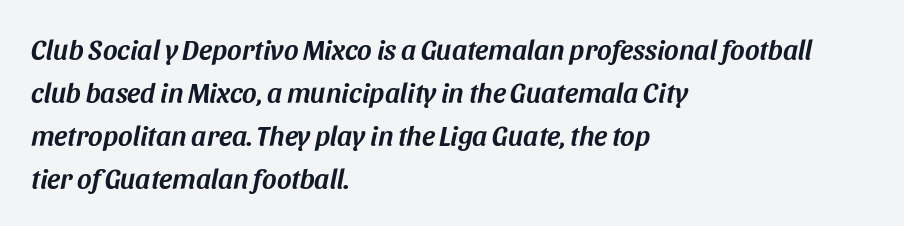
Q: Is the text italic (slanted)? A: Yes, it leans right by about 11 degrees.
Q: Is the text underlined? A: No.
Q: How is the paragraph aligned? A: Left-aligned.
Q: Is the spacing between letters normal or unusually wide? A: Normal.
Q: Is the spacing between lines tight, normal or loose? A: Normal.
Q: Width (condensed, normal, or wide)? A: Normal.
Q: Stroke contrast? A: Medium.
Q: x-height? A: Large.
Q: Monospaced? A: No.
